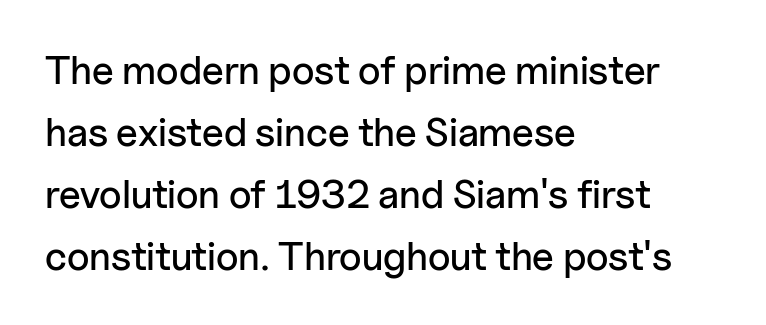
{"serif": "no", "italic": "no", "width": "normal", "stroke_contrast": "low", "x_height": "medium", "monospaced": "no", "underline": "no", "align": "left", "line_spacing": "normal", "line_spacing_ratio": 1.55, "letter_spacing": "normal", "letter_spacing_em": 0.0, "glyph_px": 40}
